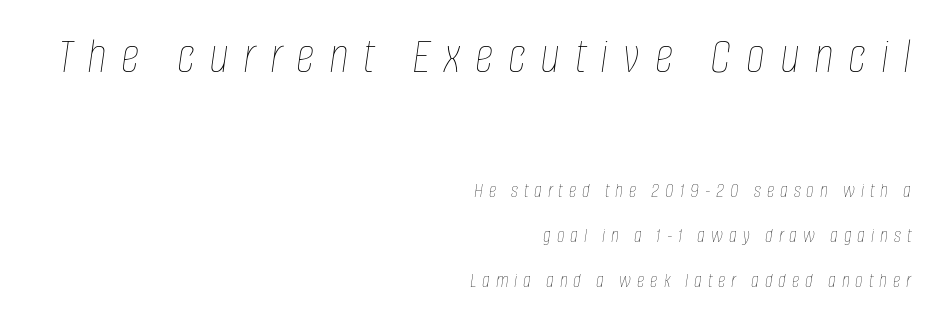
Q: Is the text bold? A: No.
Q: Is the text italic (slanted)? A: Yes, it leans right by about 8 degrees.
Q: Is the text underlined? A: No.
Q: How is the paragraph aligned? A: Right-aligned.
Q: Is the spacing between letters normal or unusually wide? A: Unusually wide.
Q: Is the spacing between lines tight, normal or loose? A: Loose.
Q: Which block of text is set in a larger size, the first (top) or the second (bottom)? A: The first (top) one.
Q: Width (condensed, normal, or wide)? A: Condensed.
Q: Stroke contrast? A: Low.
Q: x-height? A: Large.
Q: Monospaced? A: No.
